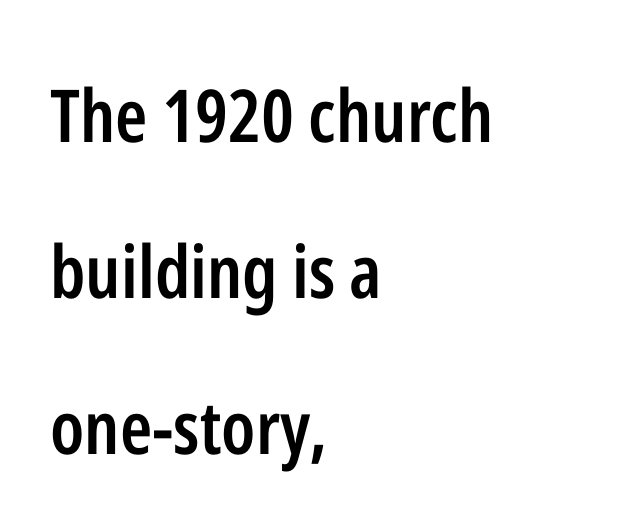
How heavy is the stroke? Medium-heavy — a semibold, shy of bold. The text block is weighted toward the left margin, trailing off unevenly rightward. This sample has the flowing, uneven cadence of proportional lettering. Posture: straight, roman, zero tilt.
